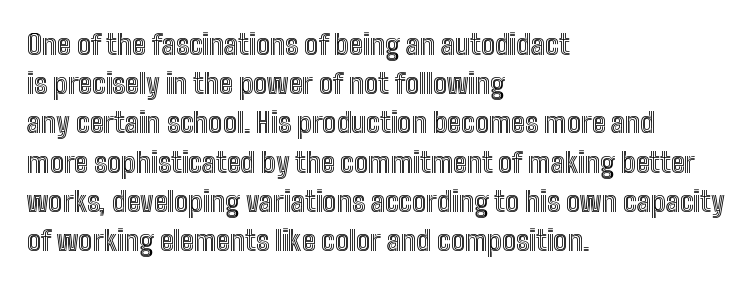
{"italic": "no", "width": "condensed", "x_height": "medium", "monospaced": "no", "underline": "no", "align": "left", "line_spacing": "normal", "line_spacing_ratio": 1.4, "letter_spacing": "normal", "letter_spacing_em": 0.0, "glyph_px": 28}
